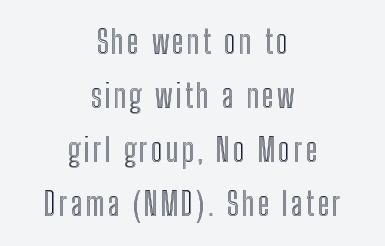
The image shows 32 px condensed type, upright; set centered, normal line spacing (1.69x), not underlined; a medium x-height.
